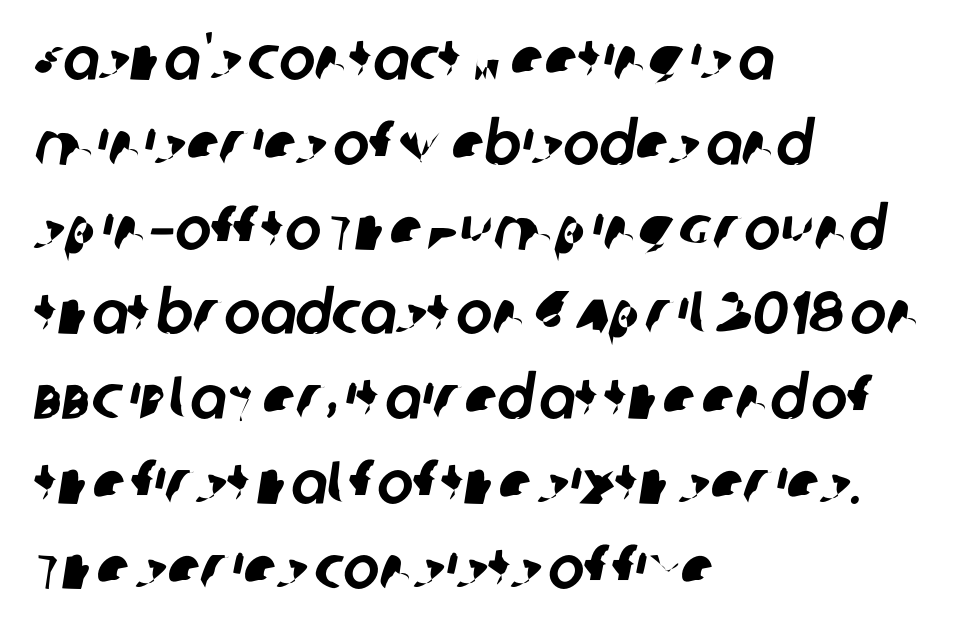
Leftover space on each line is placed entirely after the last word. Here the designer chose a conventional face with non-uniform glyph widths. Each row of text sits above clean, open space. Glyph-to-glyph distance matches everyday printed text. Notice how descenders clear the ascenders below comfortably — that's standard leading.
